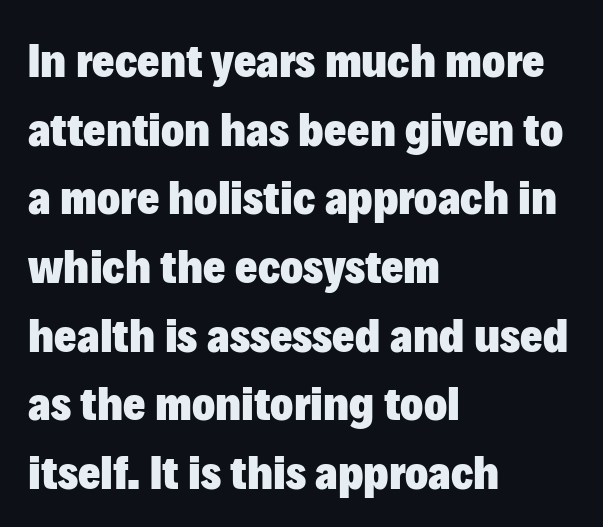
Q: Is the text bold? A: Yes.
Q: Is the text italic (slanted)? A: No, it is upright.
Q: Is the typeface a serif or a sans-serif typeface? A: Sans-serif.
Q: Is the text underlined? A: No.
Q: How is the paragraph aligned? A: Left-aligned.
Q: Is the spacing between letters normal or unusually wide? A: Normal.
Q: Is the spacing between lines tight, normal or loose? A: Normal.
Q: Width (condensed, normal, or wide)? A: Normal.
Q: Stroke contrast? A: Low.
Q: x-height? A: Medium.
Q: Monospaced? A: No.
